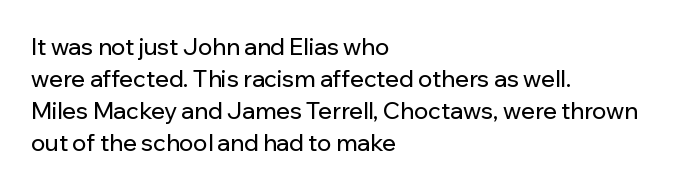
The image shows 23 px text type, upright; set left-aligned, normal line spacing (1.39x), normal letter spacing, not underlined.
